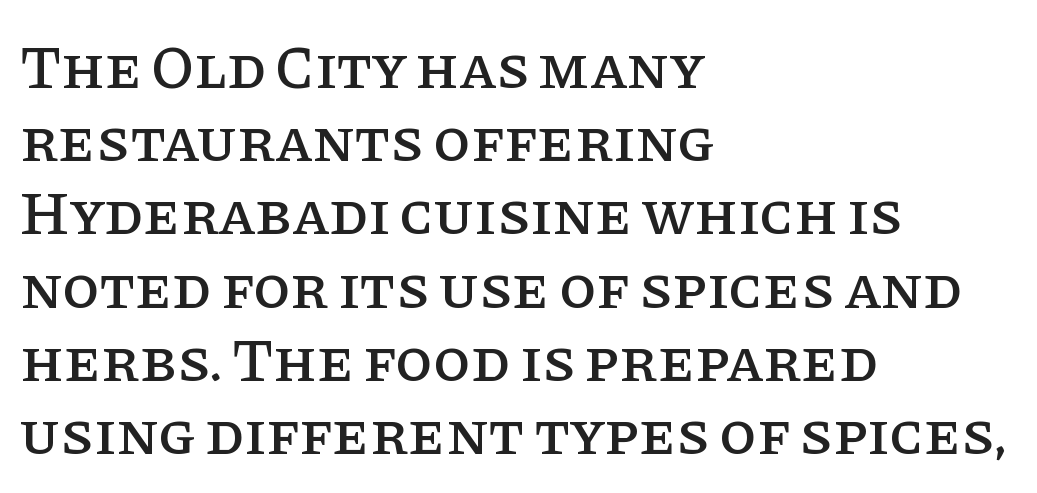
Q: Is the text italic (slanted)? A: No, it is upright.
Q: Is the typeface a serif or a sans-serif typeface? A: Serif.
Q: Is the text underlined? A: No.
Q: How is the paragraph aligned? A: Left-aligned.
Q: Is the spacing between letters normal or unusually wide? A: Normal.
Q: Width (condensed, normal, or wide)? A: Normal.
Q: Stroke contrast? A: Low.
Q: x-height? A: Large.
Q: Monospaced? A: No.
